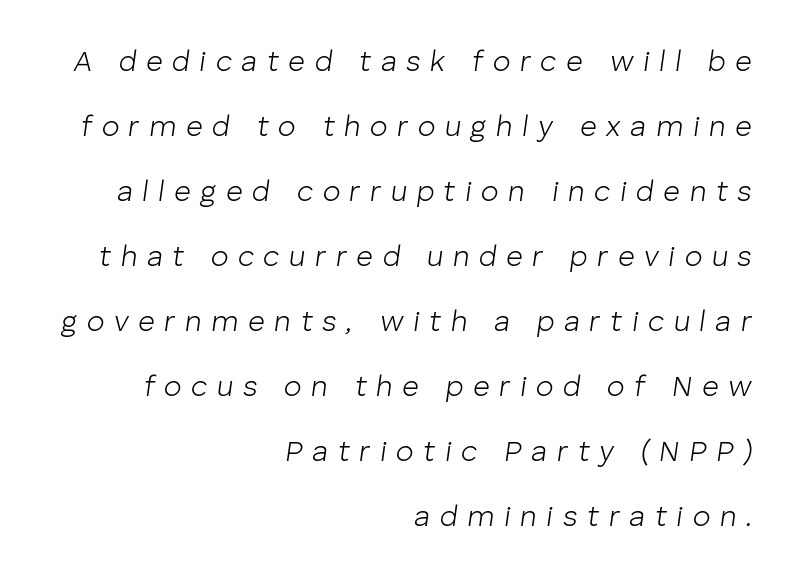
The image shows 29 px light type, italic (leaning right); set right-aligned, loose line spacing (2.24x), unusually wide letter spacing (+0.33 em), not underlined; low stroke contrast and a medium x-height.
